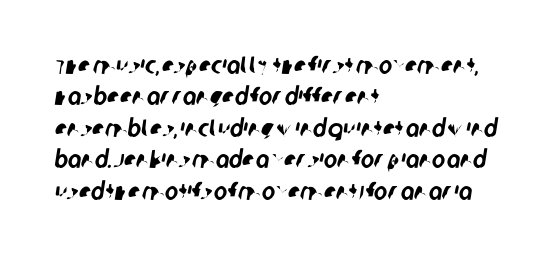
The image shows 25 px text type; set left-aligned, normal line spacing (1.26x), normal letter spacing, not underlined.
